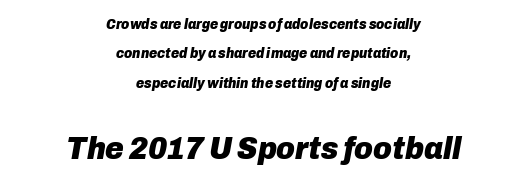
Q: Is the text bold? A: Yes.
Q: Is the text italic (slanted)? A: Yes, it leans right by about 10 degrees.
Q: Is the text underlined? A: No.
Q: How is the paragraph aligned? A: Centered.
Q: Is the spacing between letters normal or unusually wide? A: Normal.
Q: Is the spacing between lines tight, normal or loose? A: Loose.
Q: Which block of text is set in a larger size, the first (top) or the second (bottom)? A: The second (bottom) one.
Q: Width (condensed, normal, or wide)? A: Normal.
Q: Stroke contrast? A: Low.
Q: x-height? A: Medium.
Q: Monospaced? A: No.
